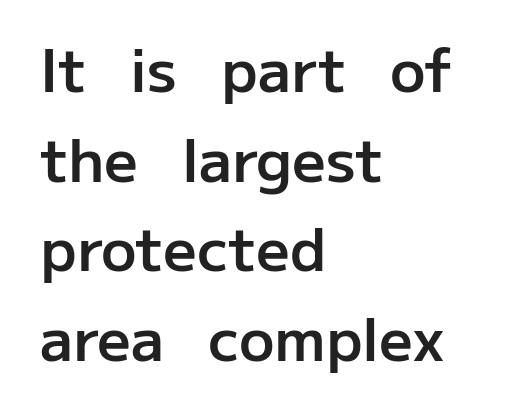
Q: Is the text bold? A: Semi-bold.
Q: Is the text italic (slanted)? A: No, it is upright.
Q: Is the typeface a serif or a sans-serif typeface? A: Sans-serif.
Q: Is the text underlined? A: No.
Q: How is the paragraph aligned? A: Left-aligned.
Q: Is the spacing between letters normal or unusually wide? A: Normal.
Q: Is the spacing between lines tight, normal or loose? A: Normal.
Q: Width (condensed, normal, or wide)? A: Normal.
Q: Stroke contrast? A: Low.
Q: x-height? A: Medium.
Q: Monospaced? A: No.
